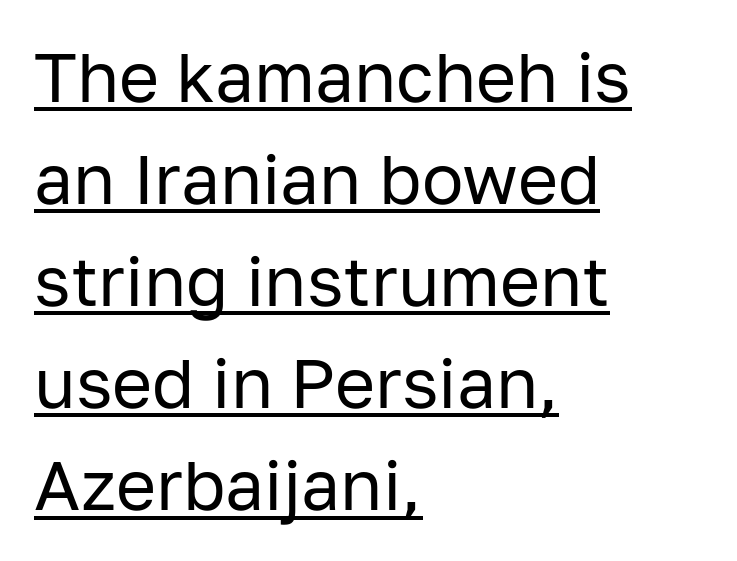
{"serif": "no", "italic": "no", "bold": "no", "weight": "regular", "width": "normal", "stroke_contrast": "low", "x_height": "medium", "monospaced": "no", "underline": "yes", "align": "left", "line_spacing": "normal", "line_spacing_ratio": 1.48, "letter_spacing": "normal", "letter_spacing_em": 0.0, "glyph_px": 69}
